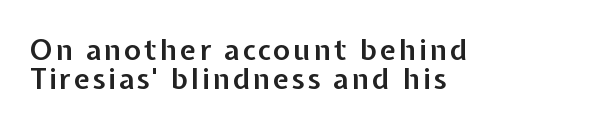
Q: Is the text bold? A: Semi-bold.
Q: Is the text italic (slanted)? A: No, it is upright.
Q: Is the typeface a serif or a sans-serif typeface? A: Sans-serif.
Q: Is the text underlined? A: No.
Q: How is the paragraph aligned? A: Left-aligned.
Q: Is the spacing between lines tight, normal or loose? A: Tight.
Q: Width (condensed, normal, or wide)? A: Normal.
Q: Stroke contrast? A: Low.
Q: x-height? A: Medium.
Q: Monospaced? A: No.
